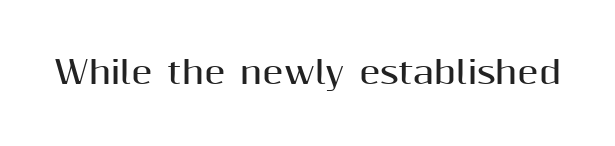
The image shows 31 px bold sans-serif type, upright; set normal letter spacing, not underlined; medium stroke contrast and a medium x-height.
